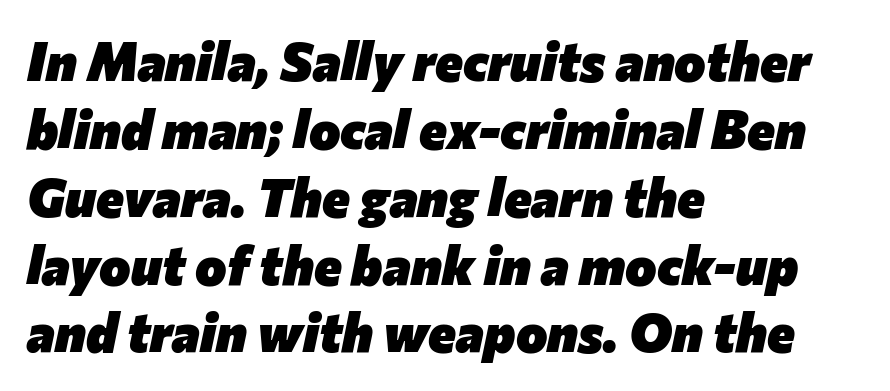
Q: Is the text bold? A: Yes.
Q: Is the text italic (slanted)? A: Yes, it leans right by about 12 degrees.
Q: Is the text underlined? A: No.
Q: How is the paragraph aligned? A: Left-aligned.
Q: Is the spacing between letters normal or unusually wide? A: Normal.
Q: Is the spacing between lines tight, normal or loose? A: Normal.
Q: Width (condensed, normal, or wide)? A: Normal.
Q: Stroke contrast? A: Low.
Q: x-height? A: Medium.
Q: Monospaced? A: No.
